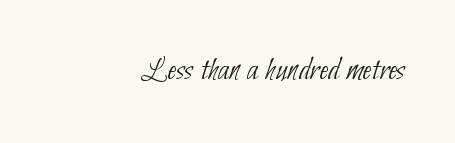
The string is rendered with underlining switched off. Observe the ordinary spacing: letters are neighbours, not strangers. Think of a printed novel: that variable character pitch is what you see here. No feet cap the strokes, marking this as sans-serif type. Is the stroke heavy? The answer is a plain regular-or-lighter. Right-aligned paragraph, ragged on the left.
